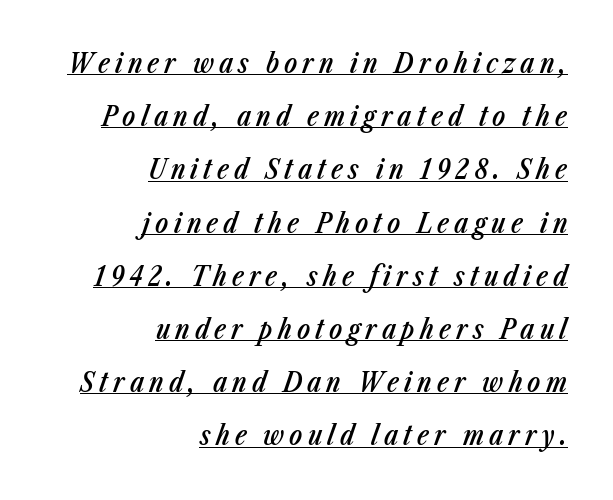
What decoration does the sample have? An underline. Emphasis-style slanted type is in use. Heft: intermediate — a semibold. Whoever set this chose breathing room over compactness in the vertical rhythm.
